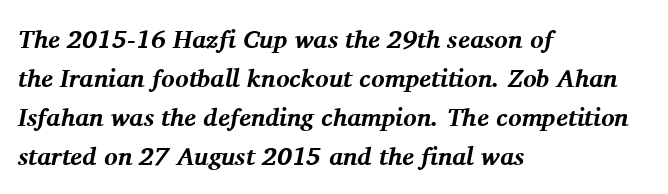
{"italic": "yes", "lean": "right", "slant_degrees": 11, "bold": "yes", "underline": "no", "align": "left", "line_spacing": "normal", "line_spacing_ratio": 1.56, "letter_spacing": "normal", "letter_spacing_em": 0.0, "glyph_px": 25}
